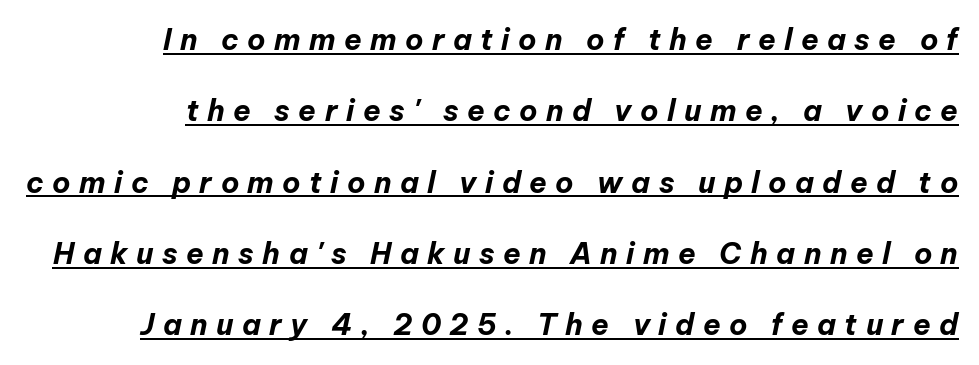
Quick note: interline space is abundant. The typesetter chose a ragged-left arrangement here. These lines carry a lot of weight — the face is fully bold. When letters slant like this, we call the style italic. A baseline rule has been typeset under these characters.
